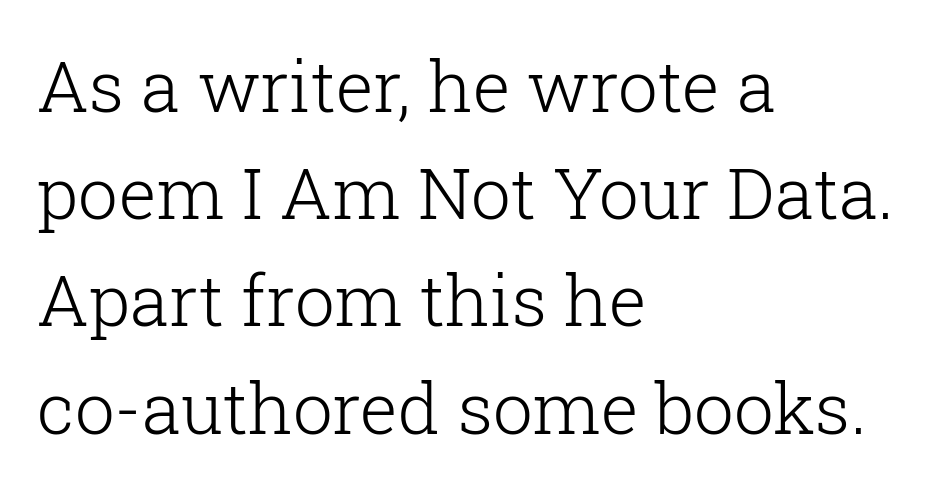
The image shows 71 px light serif type, upright; set left-aligned, normal line spacing (1.51x), normal letter spacing, not underlined; low stroke contrast and a medium x-height.
